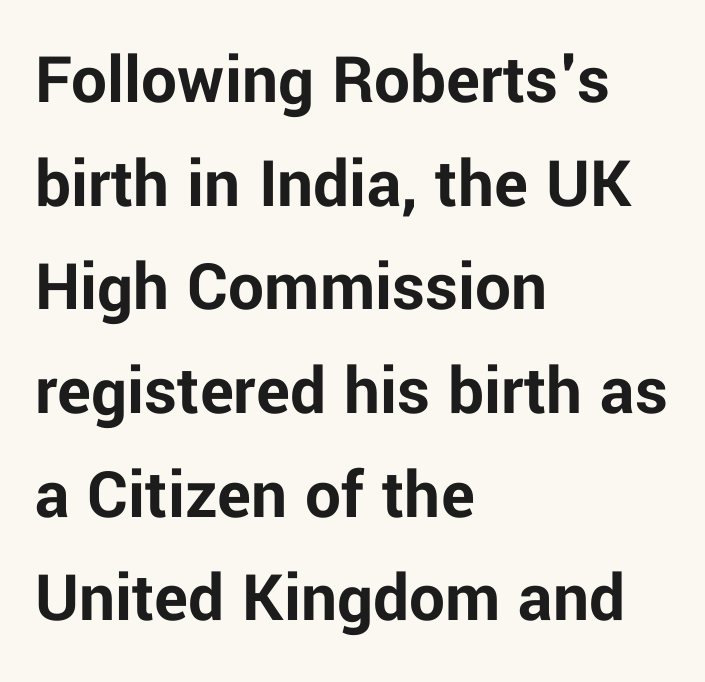
The image shows 71 px bold sans-serif type, upright; set left-aligned, normal line spacing (1.46x), normal letter spacing, not underlined; low stroke contrast and a medium x-height.
